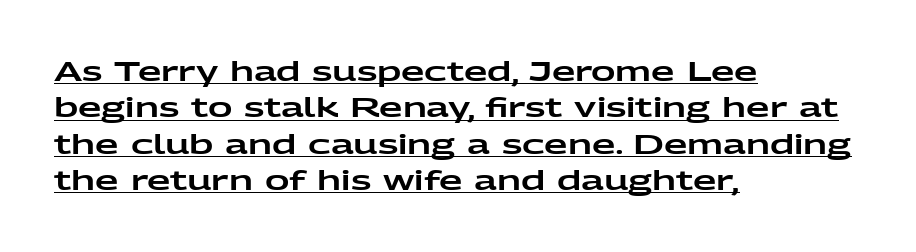
The image shows 27 px text type, upright; set left-aligned, normal line spacing (1.35x), normal letter spacing, underlined.
